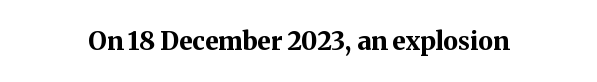
{"italic": "no", "bold": "yes", "underline": "no", "letter_spacing": "normal", "letter_spacing_em": 0.0, "glyph_px": 25}
